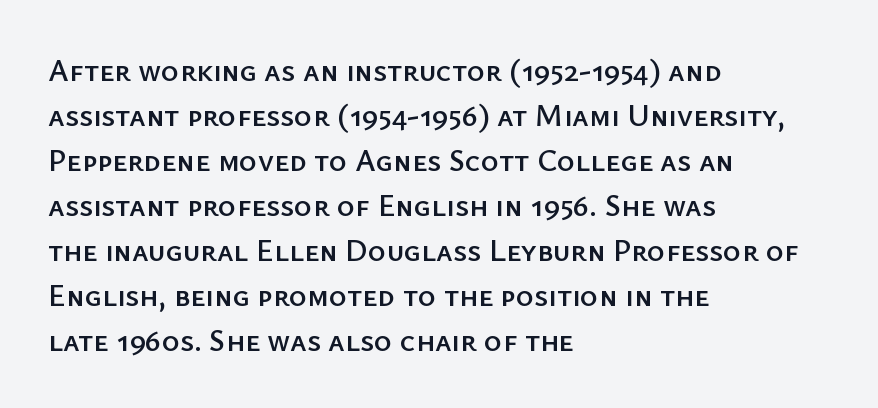
The image shows 31 px sans-serif type, upright; set left-aligned, normal line spacing (1.45x), normal letter spacing, not underlined; low stroke contrast and a medium x-height.
